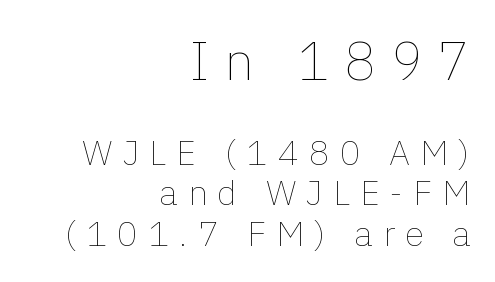
{"italic": "no", "bold": "no", "weight": "thin", "width": "normal", "x_height": "medium", "monospaced": "no", "underline": "no", "align": "right", "line_spacing_ratio": 1.16, "letter_spacing": "wide", "letter_spacing_em": 0.29, "larger_block": "first", "size_ratio": 1.51, "glyph_px": 53}
